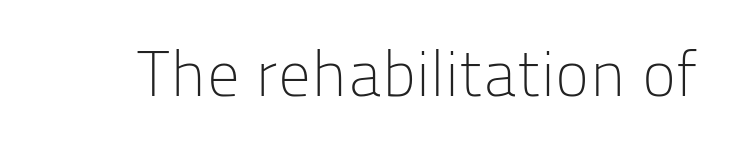
{"serif": "no", "italic": "no", "bold": "no", "weight": "light", "width": "normal", "stroke_contrast": "low", "x_height": "medium", "monospaced": "no", "underline": "no", "letter_spacing": "normal", "letter_spacing_em": 0.0, "glyph_px": 65}
